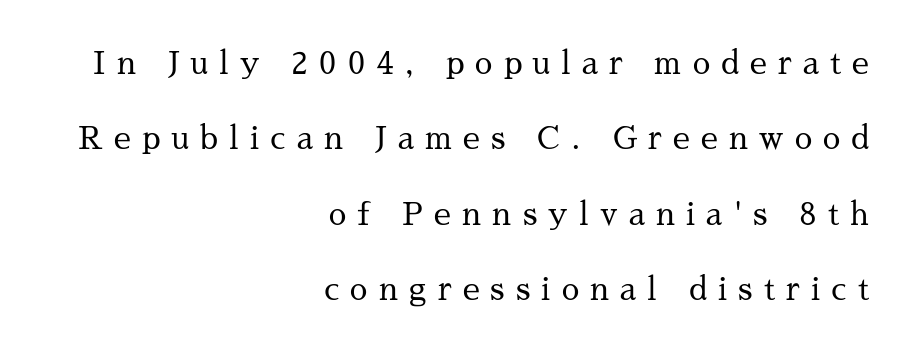
Substantial extra tracking has been applied to these lines. All the whitespace from short lines collects on the left. In terms of letterform style, serifs are clearly present. Weight class: somewhere from thin through regular. One glance says open: line gaps are wider than usual. Do the letters lean? They stand straight.
